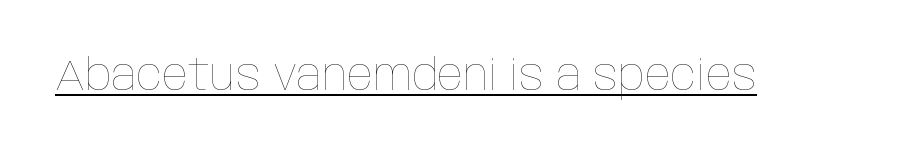
Nope, not italic — everything's standing straight. Words appear dense and cohesive because spacing is normal. You could not count columns in this text — the font is proportionally spaced. Weight: in the light-to-regular range. Notice how a bar underscores the lettering throughout.
